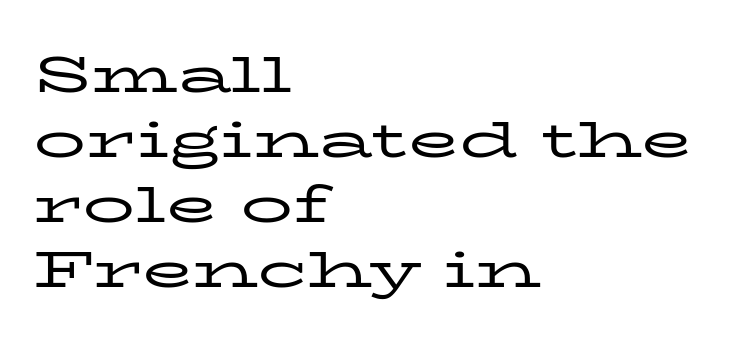
{"serif": "yes", "italic": "no", "bold": "no", "weight": "regular", "width": "wide", "stroke_contrast": "low", "x_height": "medium", "monospaced": "no", "underline": "no", "align": "left", "line_spacing": "normal", "line_spacing_ratio": 1.25, "letter_spacing": "normal", "letter_spacing_em": 0.0, "glyph_px": 52}
